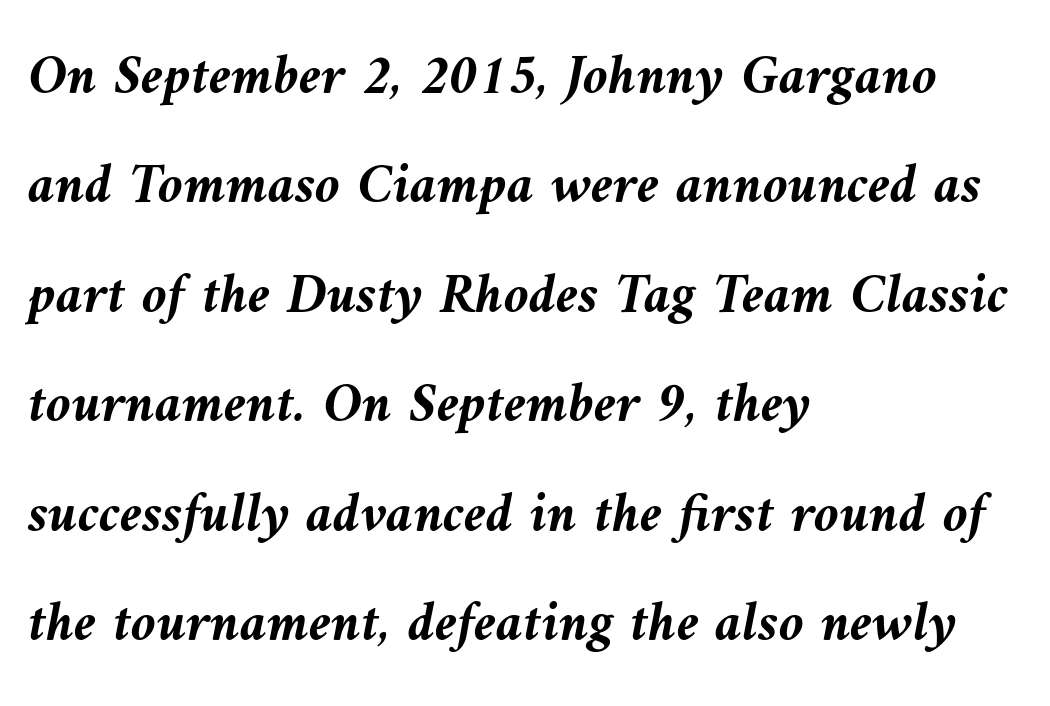
What weight is shown? A full bold with thick strokes. Spacing between characters is what you'd get straight out of the box. This rendering features lettering with no underline. Each line starts at the same left margin while the right side varies. Do the characters align in a grid? No, the font is proportional.
